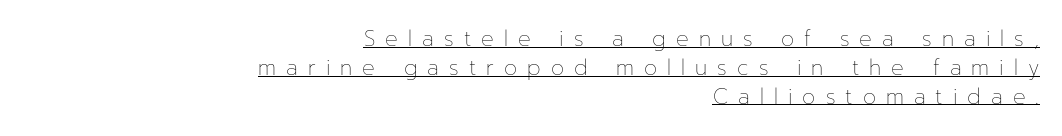
The image shows 21 px text type, upright; set right-aligned, normal line spacing (1.37x), unusually wide letter spacing (+0.48 em), underlined.
